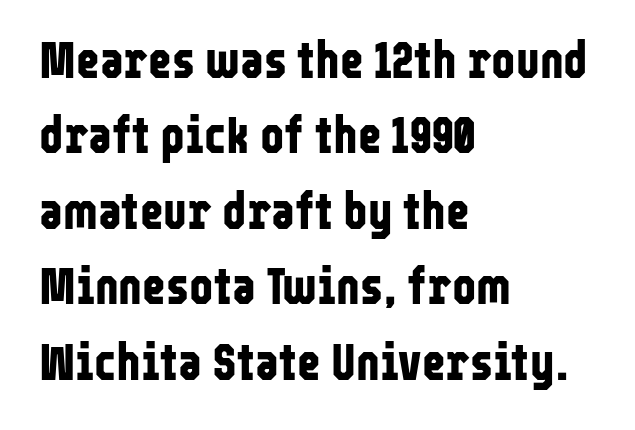
Q: Is the text bold? A: Yes.
Q: Is the text italic (slanted)? A: No, it is upright.
Q: Is the typeface a serif or a sans-serif typeface? A: Sans-serif.
Q: Is the text underlined? A: No.
Q: How is the paragraph aligned? A: Left-aligned.
Q: Is the spacing between letters normal or unusually wide? A: Normal.
Q: Is the spacing between lines tight, normal or loose? A: Normal.
Q: Width (condensed, normal, or wide)? A: Condensed.
Q: Stroke contrast? A: Low.
Q: x-height? A: Medium.
Q: Monospaced? A: No.
